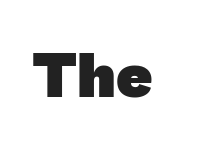
A full-strength bold gives these letters their thick strokes. Serif or sans? Sans — the stroke terminals are bare. Each row of text sits above clean, open space. The passage shown is typed in a proportional face where columns would drift.
